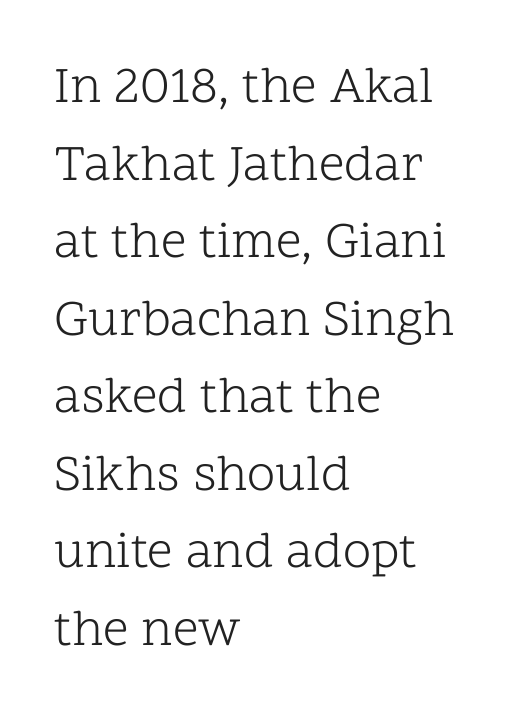
Q: Is the text bold? A: No.
Q: Is the text italic (slanted)? A: No, it is upright.
Q: Is the typeface a serif or a sans-serif typeface? A: Serif.
Q: Is the text underlined? A: No.
Q: How is the paragraph aligned? A: Left-aligned.
Q: Is the spacing between letters normal or unusually wide? A: Normal.
Q: Is the spacing between lines tight, normal or loose? A: Normal.
Q: Width (condensed, normal, or wide)? A: Normal.
Q: Stroke contrast? A: Low.
Q: x-height? A: Medium.
Q: Monospaced? A: No.
